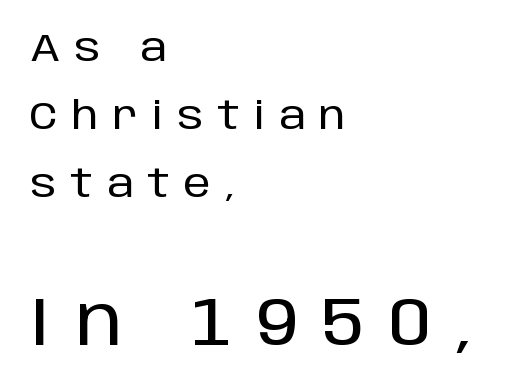
The image shows 69 px sans-serif type, upright; set left-aligned, line spacing 1.75x, unusually wide letter spacing (+0.36 em), not underlined; the second (bottom) block is 1.77x larger; low stroke contrast and a large x-height.
